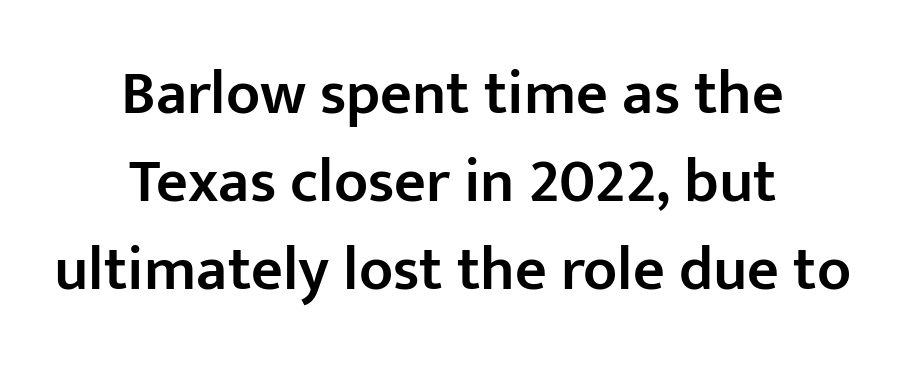
The image shows 62 px semibold sans-serif type, upright; set centered, normal line spacing (1.42x), normal letter spacing, not underlined; low stroke contrast and a medium x-height.
